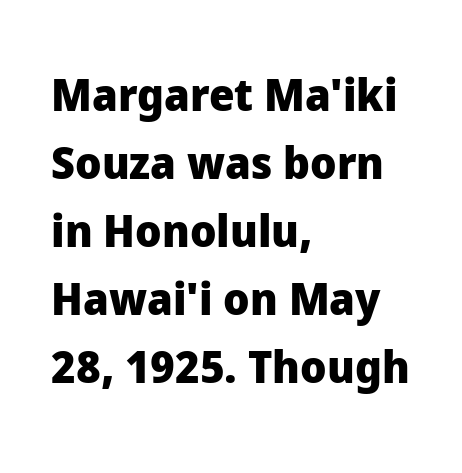
Q: Is the text bold? A: Yes.
Q: Is the text italic (slanted)? A: No, it is upright.
Q: Is the typeface a serif or a sans-serif typeface? A: Sans-serif.
Q: Is the text underlined? A: No.
Q: How is the paragraph aligned? A: Left-aligned.
Q: Is the spacing between letters normal or unusually wide? A: Normal.
Q: Is the spacing between lines tight, normal or loose? A: Normal.
Q: Width (condensed, normal, or wide)? A: Normal.
Q: Stroke contrast? A: Low.
Q: x-height? A: Medium.
Q: Monospaced? A: No.
